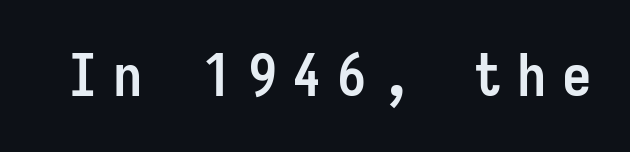
Plenty of ink on the page — the face is bold. The string is rendered with underlining switched off. The face used here is rendered with a markedly widened letterfit. You can tell from the bare stems that sans-serif type was used. Tall strokes in this sample are plumb rather than angled.
